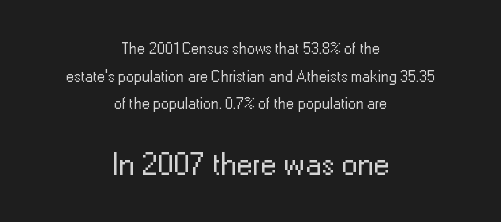
{"serif": "no", "italic": "no", "bold": "no", "weight": "regular", "width": "normal", "stroke_contrast": "low", "x_height": "medium", "monospaced": "no", "underline": "no", "align": "center", "line_spacing_ratio": 1.73, "letter_spacing": "normal", "letter_spacing_em": 0.0, "larger_block": "second", "size_ratio": 2.0, "glyph_px": 32}
